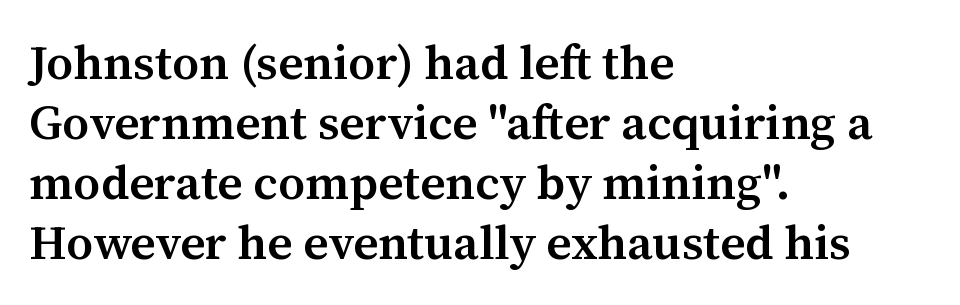
The image shows 48 px semibold serif type, upright; set left-aligned, normal line spacing (1.25x), normal letter spacing, not underlined; medium stroke contrast and a medium x-height.
